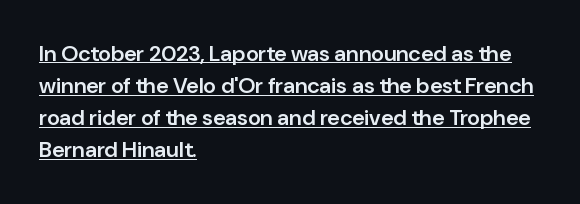
Caption: semibold face, moderately heavy strokes. Spacing between characters is what you'd get straight out of the box. Reading down the column, the eye jumps a familiar distance to each next line. Descenders here cross a horizontal rule under the line. Italic? Not at all — the glyphs are vertical.
